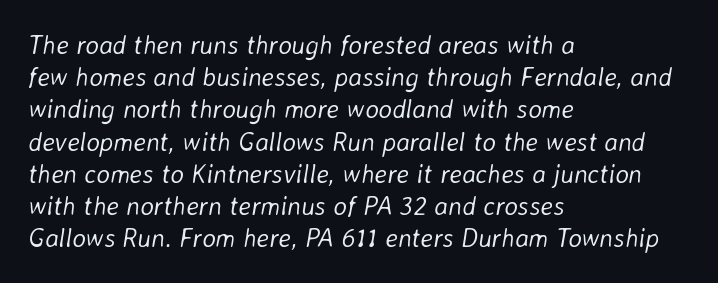
Q: Is the text bold? A: No.
Q: Is the text italic (slanted)? A: Yes, it leans right by about 8 degrees.
Q: Is the text underlined? A: No.
Q: How is the paragraph aligned? A: Left-aligned.
Q: Is the spacing between letters normal or unusually wide? A: Normal.
